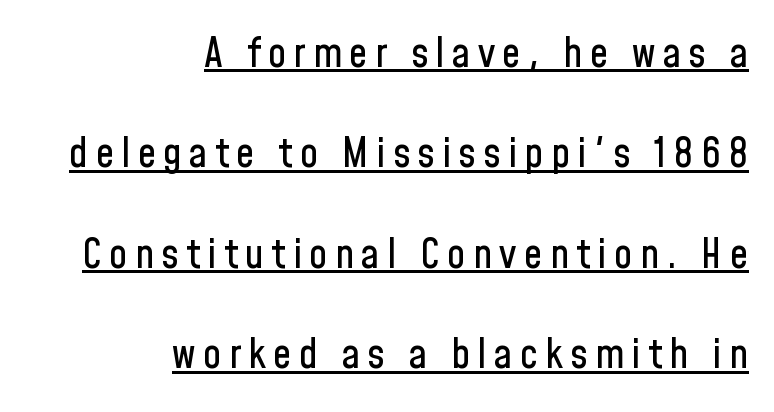
The image shows 41 px condensed sans-serif type, upright; set right-aligned, loose line spacing (2.45x), underlined; low stroke contrast and a medium x-height.
